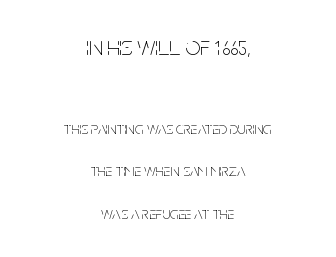
Compared with a typical body face, this is equally light or lighter still. The horizontal fit of the characters is conventional and even. Which chunk is bigger? The first one — the top block dwarfs the bottom. Quick note: underline off. The designer dialed line spacing up above the default.
